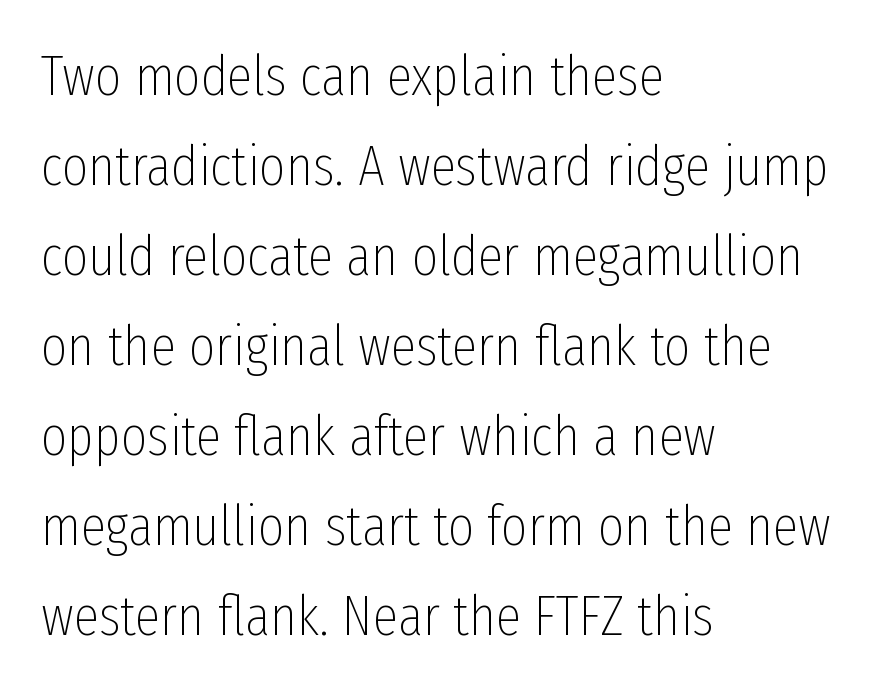
Q: Is the text bold? A: No.
Q: Is the text italic (slanted)? A: No, it is upright.
Q: Is the typeface a serif or a sans-serif typeface? A: Sans-serif.
Q: Is the text underlined? A: No.
Q: How is the paragraph aligned? A: Left-aligned.
Q: Is the spacing between letters normal or unusually wide? A: Normal.
Q: Is the spacing between lines tight, normal or loose? A: Normal.
Q: Width (condensed, normal, or wide)? A: Condensed.
Q: Stroke contrast? A: Low.
Q: x-height? A: Medium.
Q: Monospaced? A: No.
